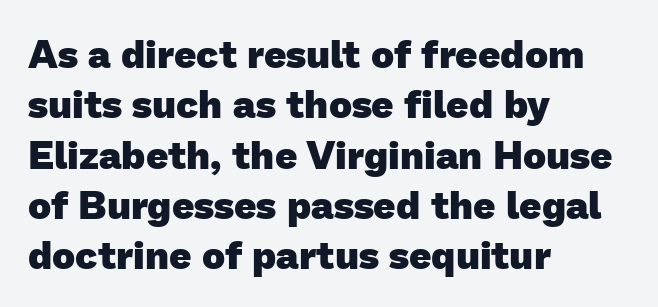
The image shows 39 px heavy sans-serif type; set left-aligned, normal line spacing (1.29x), normal letter spacing, not underlined; low stroke contrast and a medium x-height.
